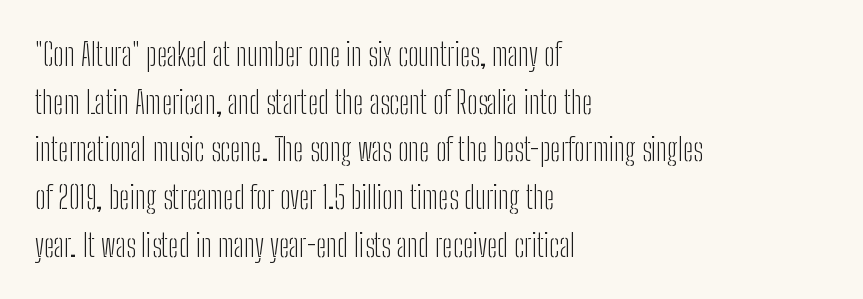
Heaviness? Minimal to ordinary, like unemphasized prose. Is there any slant? The stems are plumb. The characters display no serif detailing; their extremities are plain. In CSS terms this would be text-align: left. Successive baselines arrive at the customary interval.
